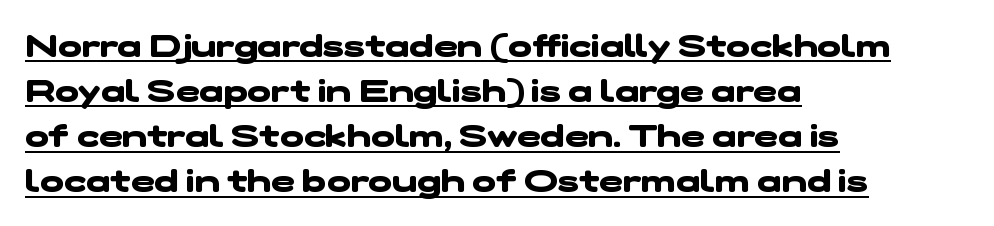
{"serif": "no", "bold": "yes", "weight": "heavy", "width": "wide", "stroke_contrast": "low", "x_height": "medium", "monospaced": "no", "underline": "yes", "align": "left", "line_spacing": "normal", "line_spacing_ratio": 1.41, "letter_spacing": "normal", "letter_spacing_em": 0.0, "glyph_px": 32}
